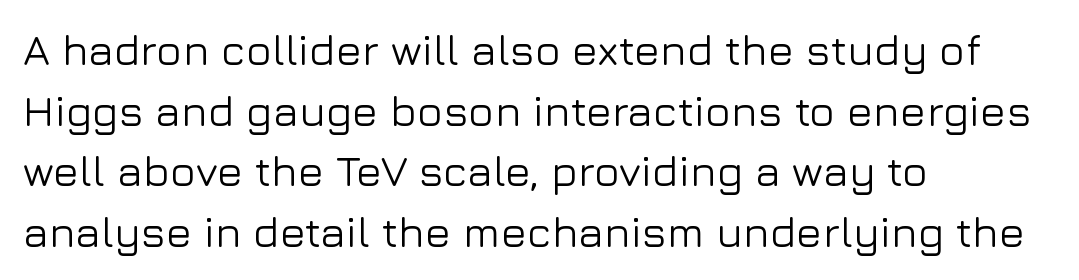
Looks like regular typesetting: each glyph gets only the width it needs. The specimen reads as upright at a glance. A sans-serif font was chosen for this passage. Teacher's note: observe the even left margin — that is flush-left alignment.
